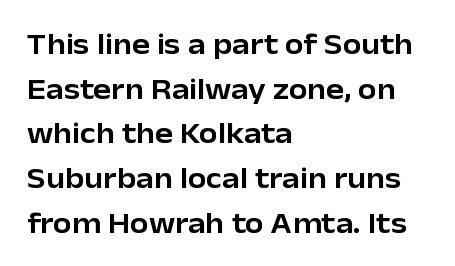
{"serif": "no", "italic": "no", "width": "normal", "stroke_contrast": "low", "x_height": "medium", "monospaced": "no", "underline": "no", "align": "left", "line_spacing": "normal", "line_spacing_ratio": 1.49, "letter_spacing": "normal", "letter_spacing_em": 0.0, "glyph_px": 30}
